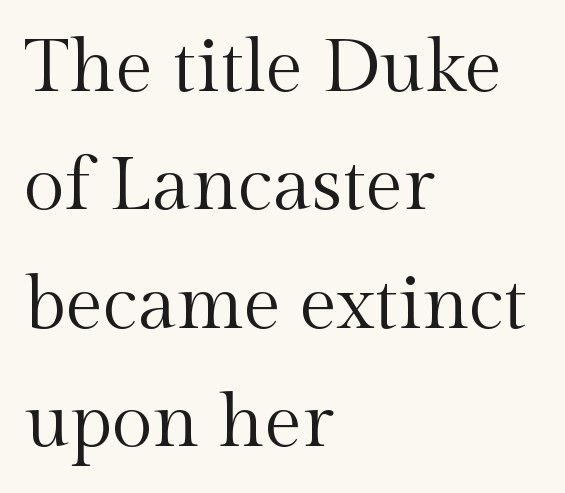
Q: Is the text bold? A: No.
Q: Is the text italic (slanted)? A: No, it is upright.
Q: Is the typeface a serif or a sans-serif typeface? A: Serif.
Q: Is the text underlined? A: No.
Q: How is the paragraph aligned? A: Left-aligned.
Q: Is the spacing between letters normal or unusually wide? A: Normal.
Q: Is the spacing between lines tight, normal or loose? A: Normal.
Q: Width (condensed, normal, or wide)? A: Normal.
Q: x-height? A: Medium.
Q: Monospaced? A: No.
